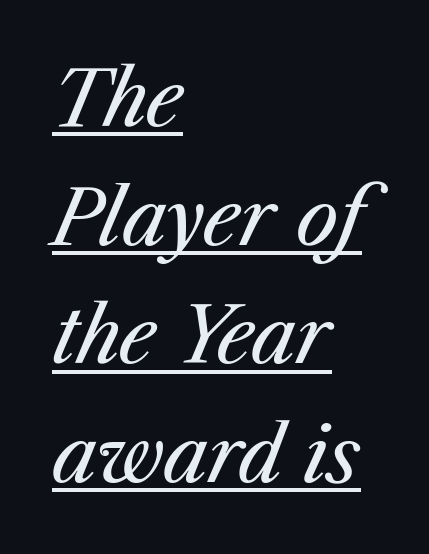
Is the type slanted? Yes — the strokes lean at a clear angle. If you measured baseline to baseline, you'd find a middling distance. These lines keep a tight, regular rhythm from letter to letter. Caption: multi-line text, flush left, ragged right. The letters advance in unequal steps, a hallmark of proportional type. Nothing heavy about these letters — not bold at all.
